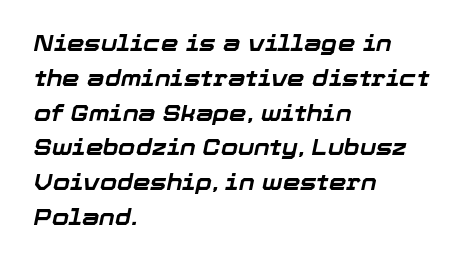
Q: Is the text bold? A: Yes.
Q: Is the text italic (slanted)? A: Yes, it leans right by about 12 degrees.
Q: Is the text underlined? A: No.
Q: How is the paragraph aligned? A: Left-aligned.
Q: Is the spacing between letters normal or unusually wide? A: Normal.
Q: Is the spacing between lines tight, normal or loose? A: Normal.
